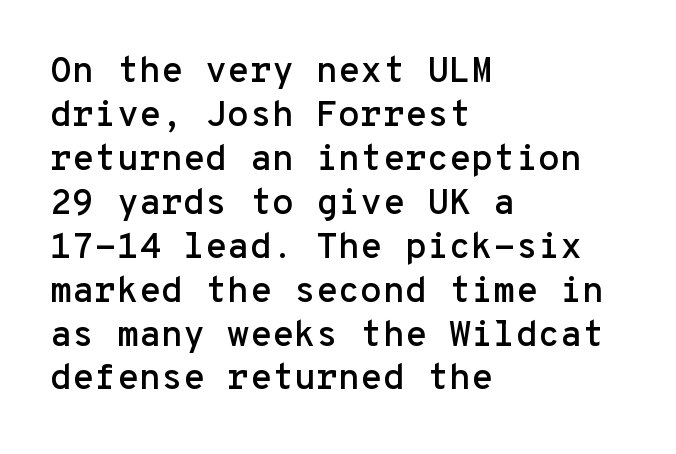
Think of a typewriter: that constant character pitch is what you see here. Glyph-to-glyph distance matches everyday printed text. Each row of text sits above clean, open space. Italic: no, the glyphs are upright roman. The characters display no serif detailing; their extremities are plain. Typeset ragged right — the left edge is the straight one.
